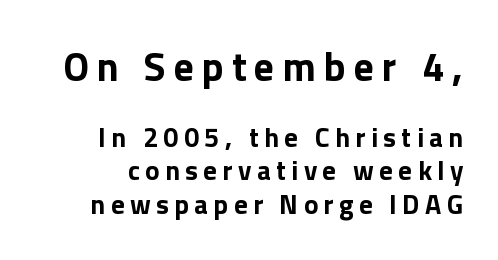
Q: Is the text bold? A: Yes.
Q: Is the text italic (slanted)? A: No, it is upright.
Q: Is the typeface a serif or a sans-serif typeface? A: Sans-serif.
Q: Is the text underlined? A: No.
Q: Is the spacing between letters normal or unusually wide? A: Unusually wide.
Q: Which block of text is set in a larger size, the first (top) or the second (bottom)? A: The first (top) one.
Q: Width (condensed, normal, or wide)? A: Normal.
Q: x-height? A: Medium.
Q: Monospaced? A: No.
